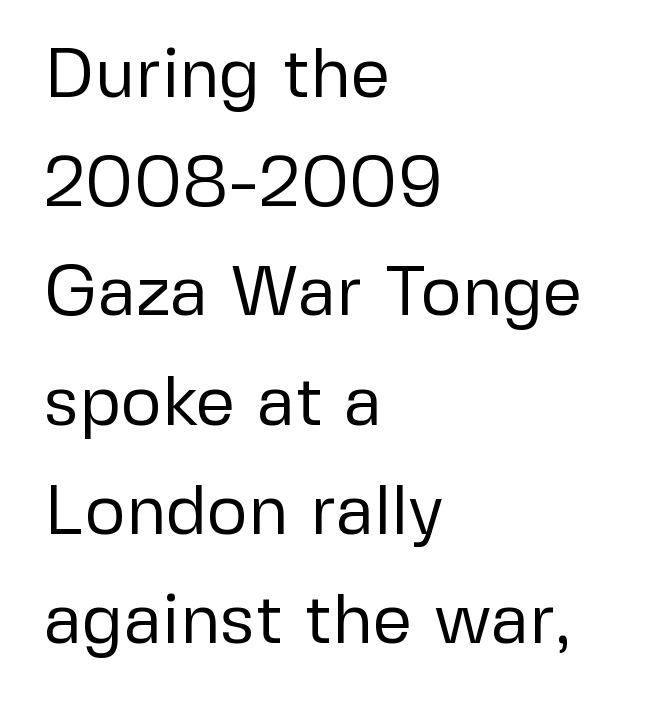
Q: Is the text bold? A: No.
Q: Is the text italic (slanted)? A: No, it is upright.
Q: Is the typeface a serif or a sans-serif typeface? A: Sans-serif.
Q: Is the text underlined? A: No.
Q: How is the paragraph aligned? A: Left-aligned.
Q: Is the spacing between letters normal or unusually wide? A: Normal.
Q: Is the spacing between lines tight, normal or loose? A: Normal.
Q: Width (condensed, normal, or wide)? A: Normal.
Q: Stroke contrast? A: Low.
Q: x-height? A: Medium.
Q: Monospaced? A: No.
